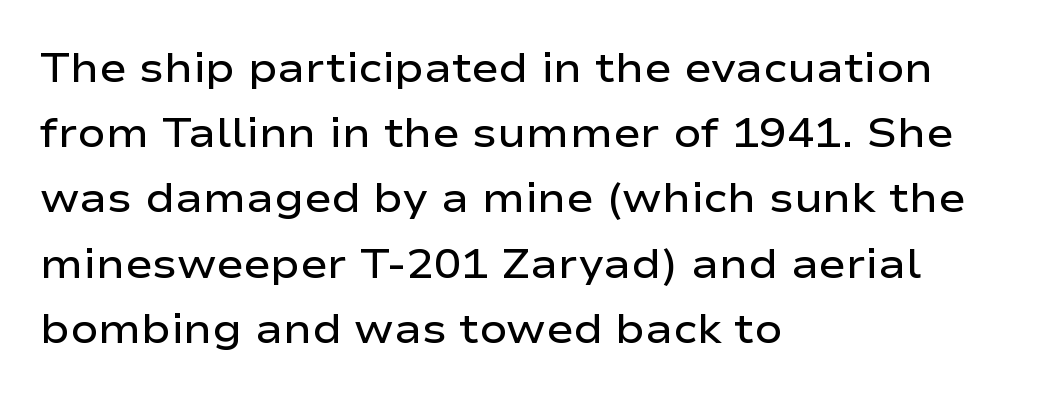
{"serif": "no", "italic": "no", "bold": "semi", "weight": "semibold", "width": "wide", "stroke_contrast": "low", "x_height": "medium", "monospaced": "no", "underline": "no", "align": "left", "line_spacing": "normal", "line_spacing_ratio": 1.59, "letter_spacing": "normal", "letter_spacing_em": 0.0, "glyph_px": 41}
